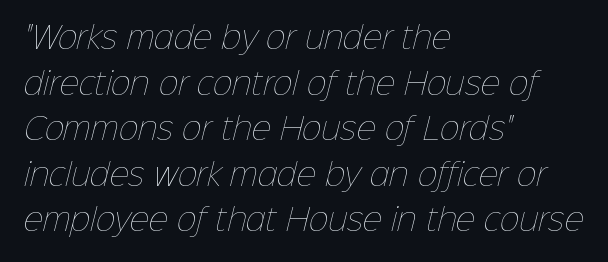
The image shows 30 px thin type; set left-aligned, normal line spacing (1.52x), normal letter spacing, not underlined; low stroke contrast and a medium x-height.
